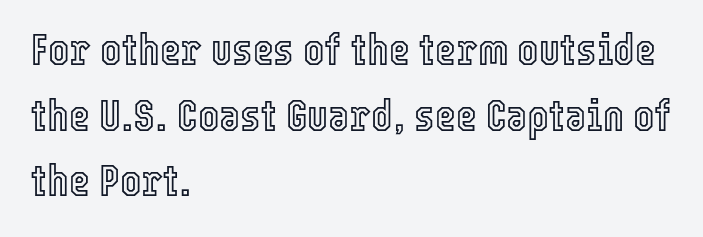
The image shows 45 px condensed type, upright; set left-aligned, normal line spacing (1.46x), normal letter spacing, not underlined; a medium x-height.
